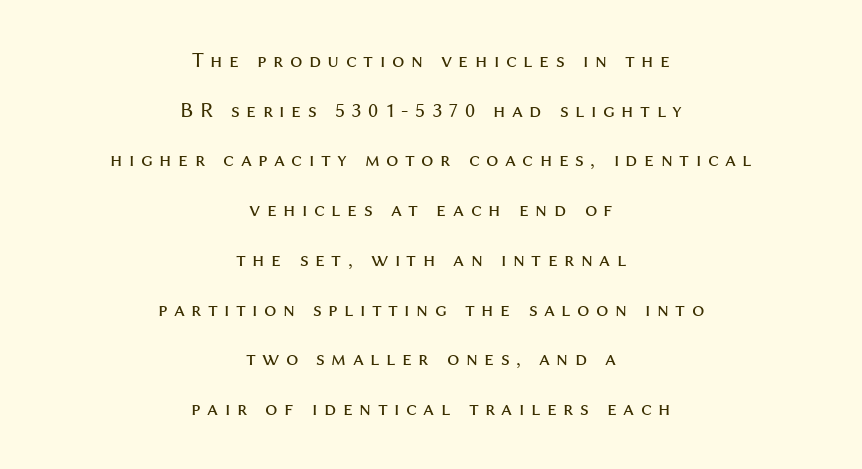
The image shows 22 px text type, upright; set centered, loose line spacing (2.26x), unusually wide letter spacing (+0.29 em), not underlined.
